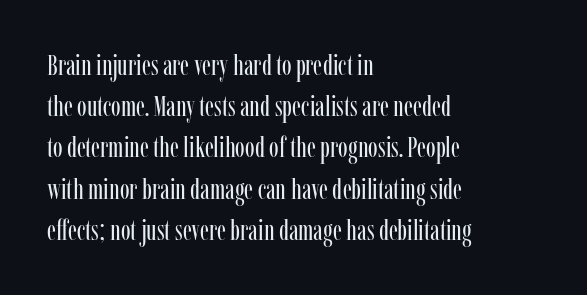
{"serif": "yes", "italic": "no", "bold": "no", "weight": "regular", "width": "condensed", "stroke_contrast": "low", "x_height": "medium", "monospaced": "no", "underline": "no", "align": "left", "line_spacing": "normal", "line_spacing_ratio": 1.42, "letter_spacing": "normal", "letter_spacing_em": 0.0, "glyph_px": 29}
